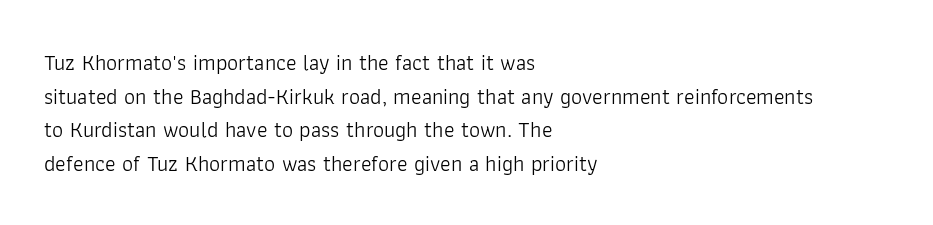
Q: Is the text bold? A: No.
Q: Is the text italic (slanted)? A: No, it is upright.
Q: Is the text underlined? A: No.
Q: How is the paragraph aligned? A: Left-aligned.
Q: Is the spacing between letters normal or unusually wide? A: Normal.
Q: Is the spacing between lines tight, normal or loose? A: Normal.
